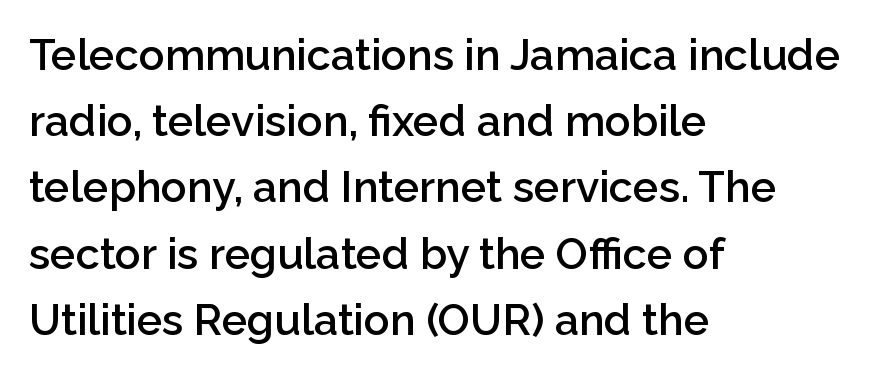
The letters sit at their default tracking, neither squeezed nor spread. Character widths vary here, with narrow letters taking less room than wide ones. This is moderately heavy type, rendered in semibold. Short and long lines alike share a common starting point at left. Lines of text with bare space underneath.
